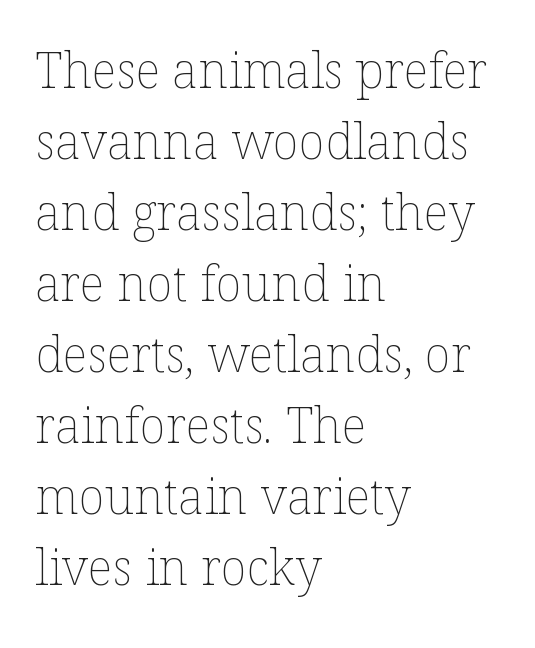
{"italic": "no", "bold": "no", "weight": "thin", "width": "normal", "stroke_contrast": "low", "x_height": "medium", "monospaced": "no", "underline": "no", "align": "left", "line_spacing": "normal", "line_spacing_ratio": 1.45, "letter_spacing": "normal", "letter_spacing_em": 0.0, "glyph_px": 49}
